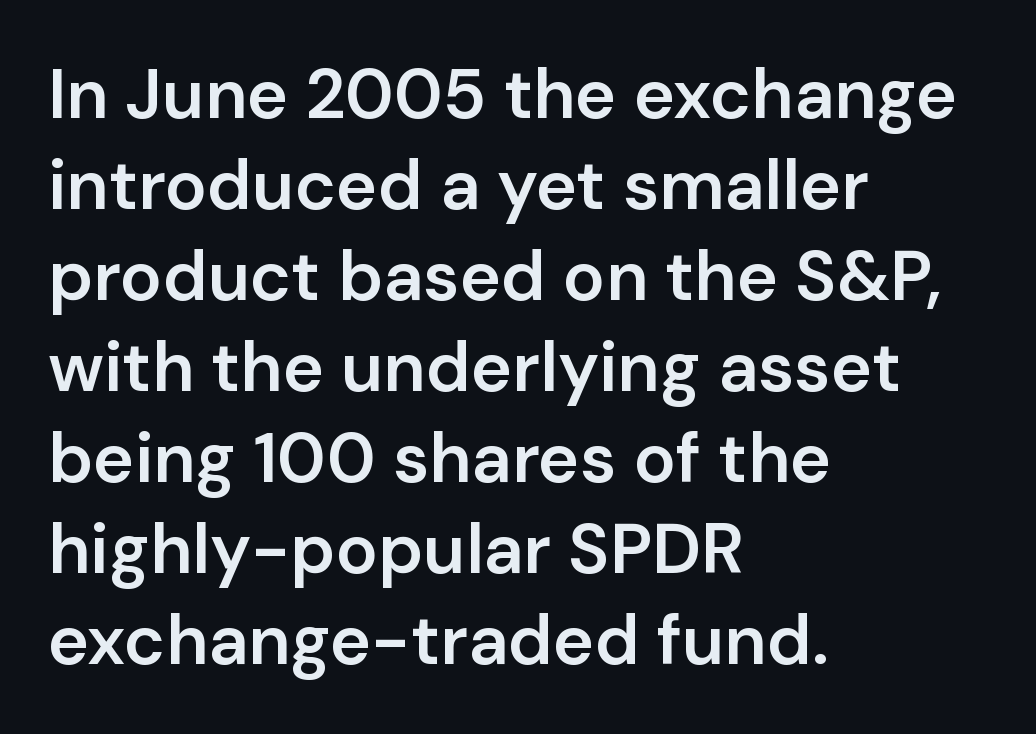
The image shows 70 px semibold sans-serif type, upright; set left-aligned, normal line spacing (1.3x), normal letter spacing, not underlined; low stroke contrast and a medium x-height.
